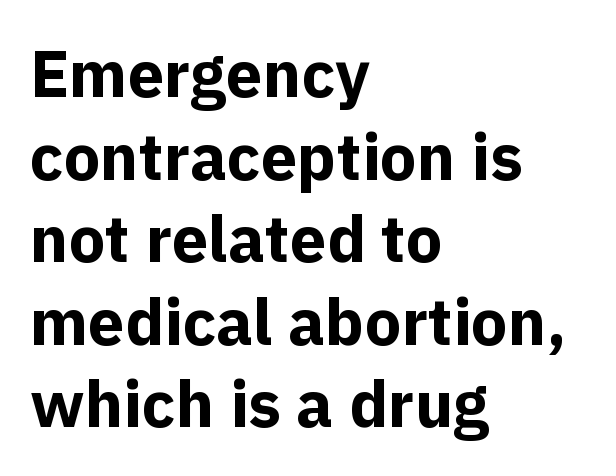
The image shows 65 px bold sans-serif type, upright; set left-aligned, normal line spacing (1.27x), normal letter spacing, not underlined; a medium x-height.
